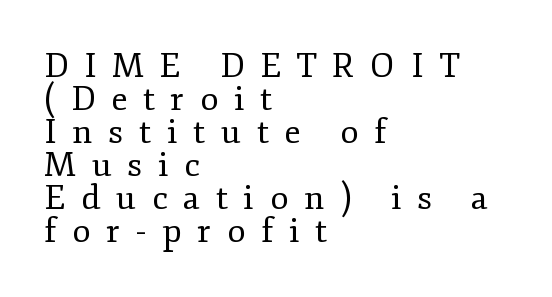
The image shows 34 px regular-weight serif type, upright; set left-aligned, tight line spacing (0.97x), unusually wide letter spacing (+0.46 em), not underlined; low stroke contrast and a small x-height.
